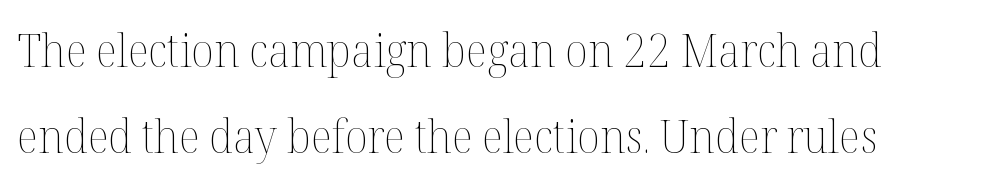
Q: Is the text bold? A: No.
Q: Is the text italic (slanted)? A: No, it is upright.
Q: Is the text underlined? A: No.
Q: How is the paragraph aligned? A: Left-aligned.
Q: Is the spacing between letters normal or unusually wide? A: Normal.
Q: Width (condensed, normal, or wide)? A: Normal.
Q: Stroke contrast? A: Medium.
Q: x-height? A: Medium.
Q: Monospaced? A: No.
